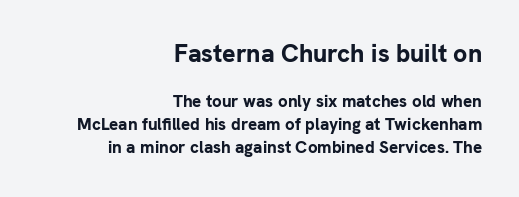
{"italic": "no", "bold": "yes", "underline": "no", "align": "right", "line_spacing": "normal", "line_spacing_ratio": 1.34, "letter_spacing": "normal", "letter_spacing_em": 0.0, "larger_block": "first", "size_ratio": 1.47, "glyph_px": 25}
